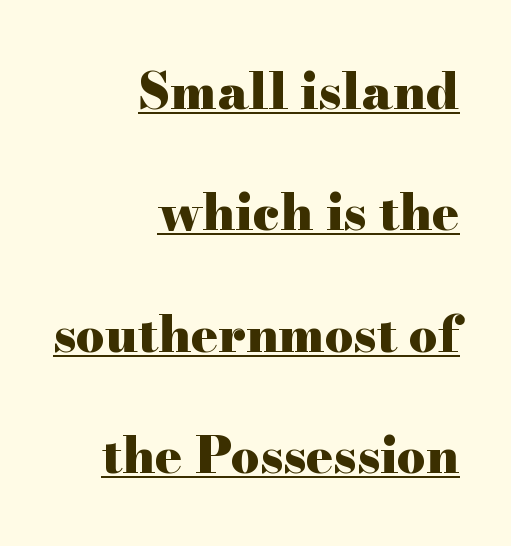
{"serif": "yes", "italic": "no", "bold": "yes", "weight": "heavy", "width": "wide", "stroke_contrast": "high", "x_height": "small", "monospaced": "no", "underline": "yes", "align": "right", "line_spacing": "loose", "line_spacing_ratio": 2.43, "letter_spacing": "normal", "letter_spacing_em": 0.0, "glyph_px": 50}
